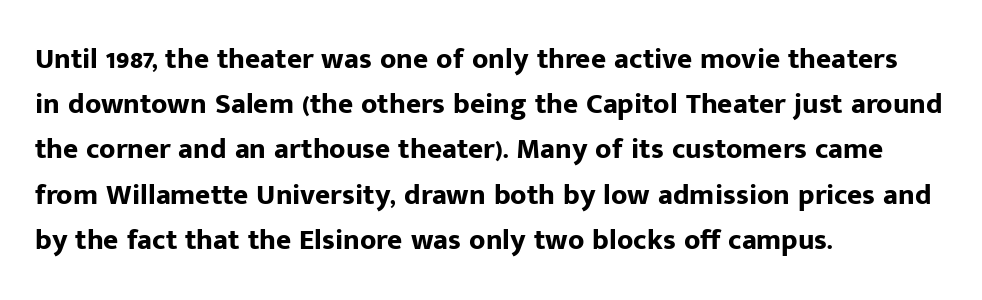
The image shows 29 px bold sans-serif type, upright; set left-aligned, normal line spacing (1.56x), normal letter spacing, not underlined; low stroke contrast and a medium x-height.
